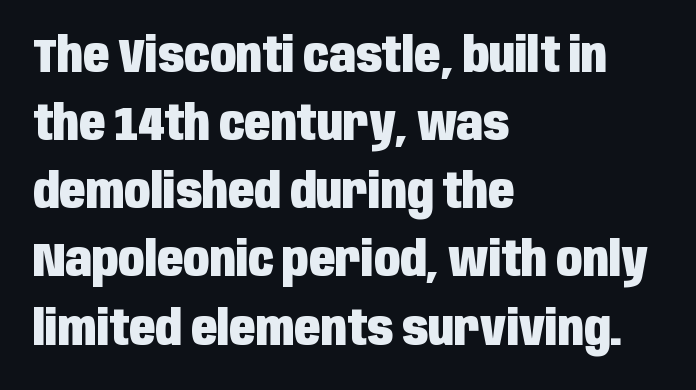
Q: Is the text bold? A: Yes.
Q: Is the text italic (slanted)? A: No, it is upright.
Q: Is the typeface a serif or a sans-serif typeface? A: Sans-serif.
Q: Is the text underlined? A: No.
Q: How is the paragraph aligned? A: Left-aligned.
Q: Is the spacing between letters normal or unusually wide? A: Normal.
Q: Is the spacing between lines tight, normal or loose? A: Normal.
Q: Width (condensed, normal, or wide)? A: Condensed.
Q: Stroke contrast? A: Low.
Q: x-height? A: Large.
Q: Monospaced? A: No.
